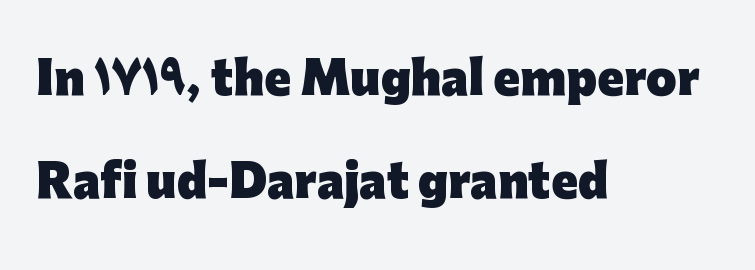
{"serif": "no", "italic": "no", "bold": "yes", "weight": "heavy", "width": "normal", "stroke_contrast": "low", "x_height": "medium", "monospaced": "no", "underline": "no", "align": "left", "line_spacing": "loose", "line_spacing_ratio": 2.35, "letter_spacing": "normal", "letter_spacing_em": 0.0, "glyph_px": 44}
